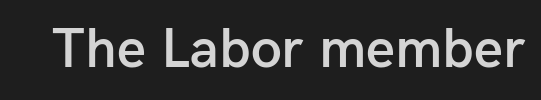
Q: Is the text bold? A: Semi-bold.
Q: Is the text italic (slanted)? A: No, it is upright.
Q: Is the typeface a serif or a sans-serif typeface? A: Sans-serif.
Q: Is the text underlined? A: No.
Q: Is the spacing between letters normal or unusually wide? A: Normal.
Q: Width (condensed, normal, or wide)? A: Normal.
Q: Stroke contrast? A: Low.
Q: x-height? A: Medium.
Q: Monospaced? A: No.
